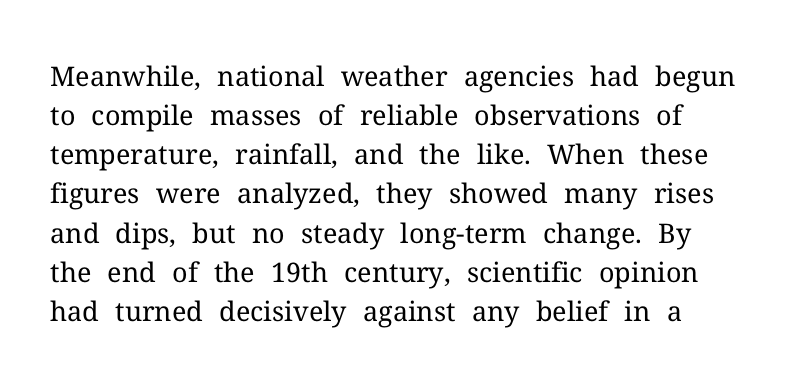
The image shows 27 px text type, upright; set normal line spacing (1.45x), normal letter spacing, not underlined.
